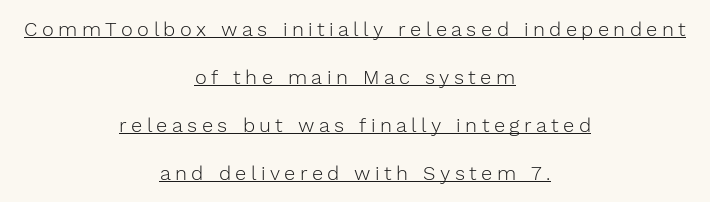
The image shows 20 px text type, upright; set centered, loose line spacing (2.4x), unusually wide letter spacing (+0.22 em), underlined.
